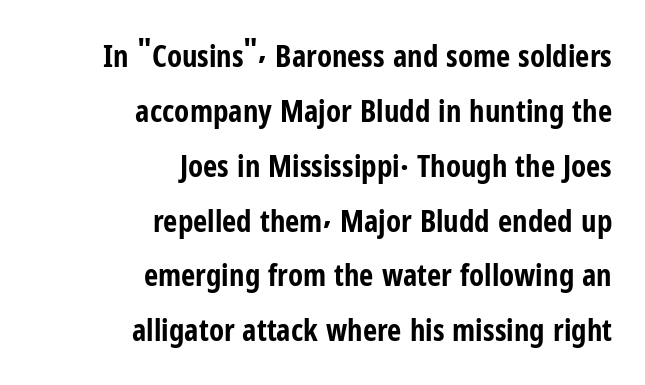
{"serif": "no", "italic": "no", "bold": "yes", "weight": "bold", "width": "condensed", "stroke_contrast": "low", "x_height": "medium", "monospaced": "no", "underline": "no", "align": "right", "line_spacing_ratio": 1.77, "letter_spacing": "normal", "letter_spacing_em": 0.0, "glyph_px": 31}
